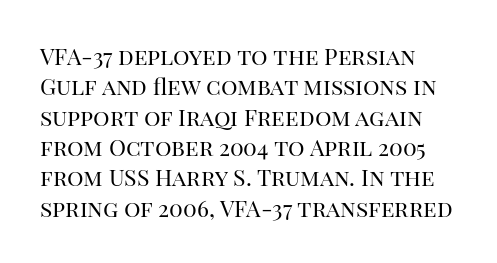
Q: Is the text bold? A: No.
Q: Is the text italic (slanted)? A: No, it is upright.
Q: Is the text underlined? A: No.
Q: Is the spacing between letters normal or unusually wide? A: Normal.
Q: Is the spacing between lines tight, normal or loose? A: Normal.
